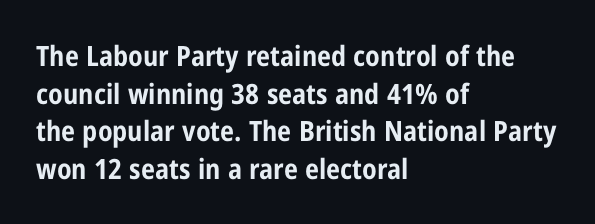
The line texture is even and compact thanks to regular tracking. A dark, heavy texture on the line: the type is bold. A student would call this left alignment; a typographer would say flush left, rag right. These lines sit exactly where default settings would place them. Descender tails drop into unmarked territory. Are there feet on the stems? There aren't — it's a sans.
